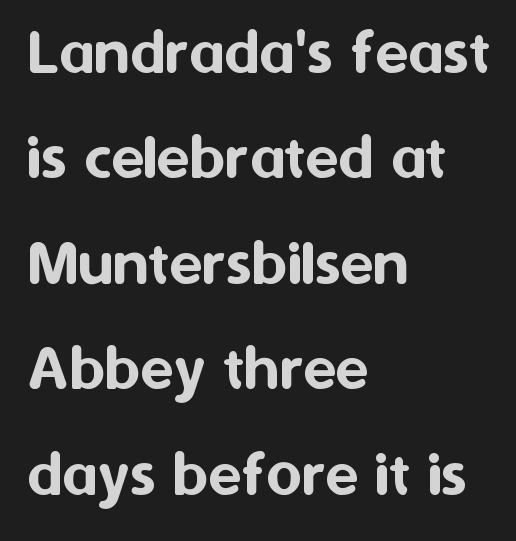
Every character sits straight up, as roman type does. The glyphs in this specimen are sans serif. The line-height multiplier appears to be the usual default. The gap between lines stays unmarked. Notice how the passage keeps a crisp vertical edge on the left only. Think of a printed novel: that variable character pitch is what you see here.
